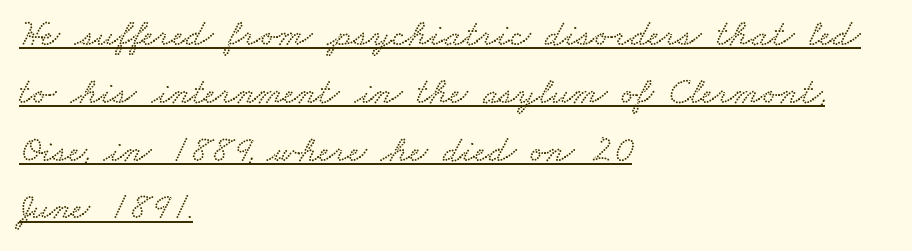
Q: Is the text underlined? A: Yes.
Q: How is the paragraph aligned? A: Left-aligned.
Q: Is the spacing between letters normal or unusually wide? A: Normal.
Q: Is the spacing between lines tight, normal or loose? A: Normal.
Q: Width (condensed, normal, or wide)? A: Wide.
Q: Stroke contrast? A: Low.
Q: x-height? A: Small.
Q: Monospaced? A: No.
